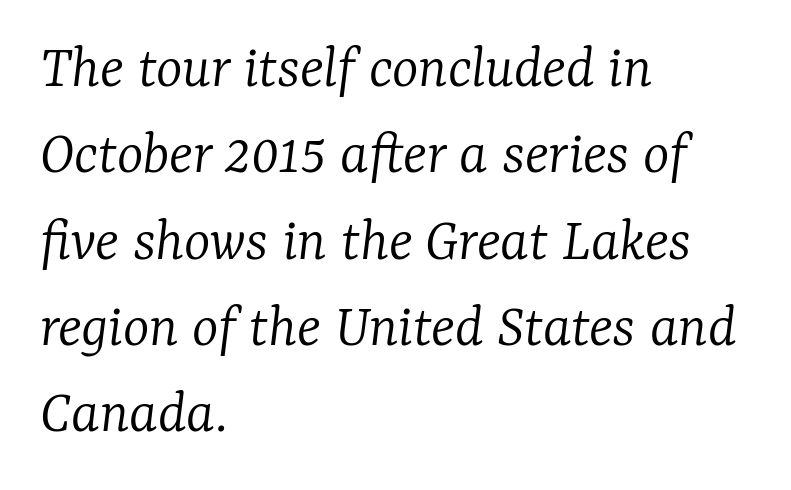
The image shows 63 px light serif type, italic (leaning right); set left-aligned, normal line spacing (1.37x), normal letter spacing, not underlined; low stroke contrast and a medium x-height.
